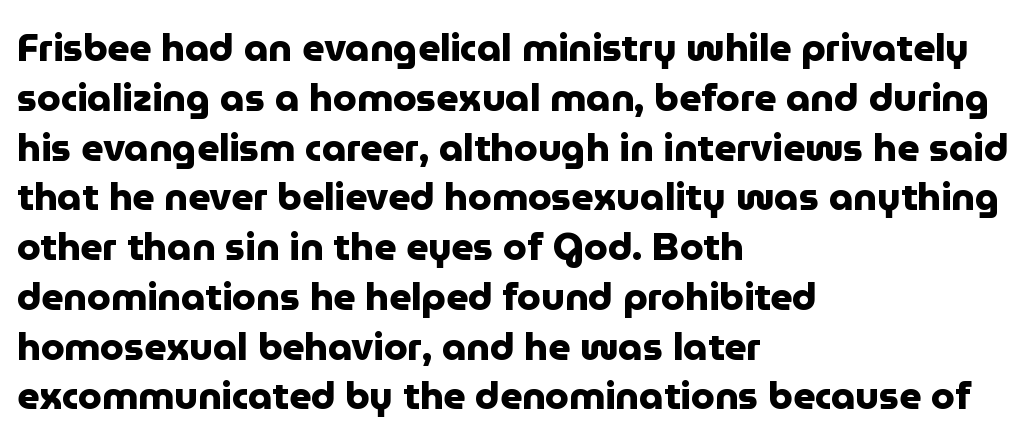
{"serif": "no", "italic": "no", "bold": "yes", "weight": "heavy", "width": "normal", "stroke_contrast": "low", "x_height": "medium", "monospaced": "no", "underline": "no", "align": "left", "line_spacing": "normal", "line_spacing_ratio": 1.31, "letter_spacing": "normal", "letter_spacing_em": 0.0, "glyph_px": 38}
